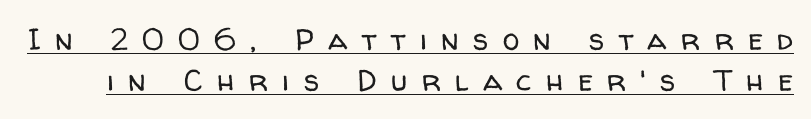
{"serif": "no", "italic": "no", "bold": "no", "weight": "regular", "width": "normal", "stroke_contrast": "low", "x_height": "medium", "monospaced": "no", "underline": "yes", "line_spacing": "normal", "line_spacing_ratio": 1.36, "letter_spacing": "wide", "letter_spacing_em": 0.48, "glyph_px": 30}
